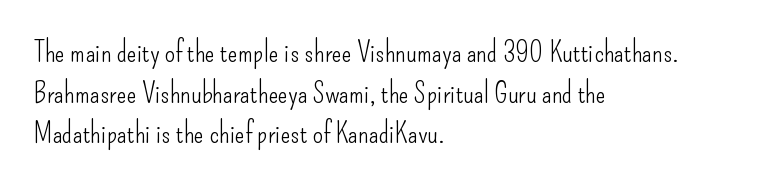
Q: Is the text bold? A: No.
Q: Is the text italic (slanted)? A: No, it is upright.
Q: Is the typeface a serif or a sans-serif typeface? A: Sans-serif.
Q: Is the text underlined? A: No.
Q: How is the paragraph aligned? A: Left-aligned.
Q: Is the spacing between letters normal or unusually wide? A: Normal.
Q: Is the spacing between lines tight, normal or loose? A: Normal.
Q: Width (condensed, normal, or wide)? A: Condensed.
Q: Stroke contrast? A: Low.
Q: x-height? A: Small.
Q: Monospaced? A: No.
